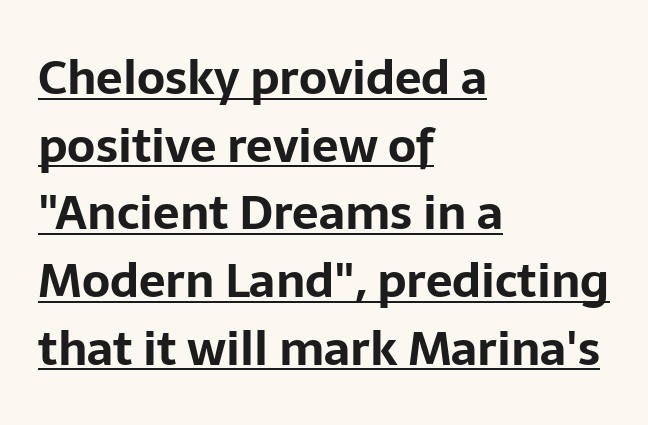
The image shows 47 px bold sans-serif type, upright; set left-aligned, normal line spacing (1.44x), normal letter spacing, underlined; low stroke contrast and a medium x-height.
